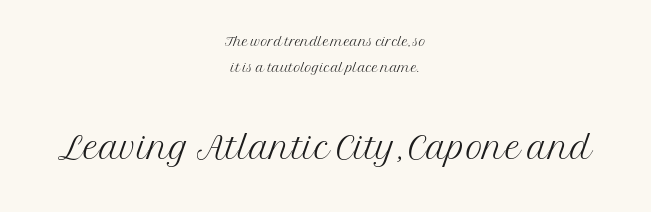
This sample keeps an unexceptional amount of space between lines. Type style note: has serifs. Caption: face not bold, strokes unweighted. Does extra space separate the letters? No, they use regular spacing. The face used here is proportionally spaced, like ordinary book or web type.
